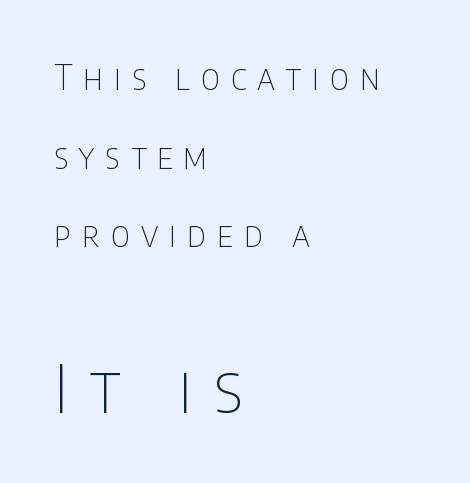
Q: Is the text bold? A: No.
Q: Is the text italic (slanted)? A: No, it is upright.
Q: Is the typeface a serif or a sans-serif typeface? A: Sans-serif.
Q: Is the text underlined? A: No.
Q: How is the paragraph aligned? A: Left-aligned.
Q: Is the spacing between letters normal or unusually wide? A: Unusually wide.
Q: Is the spacing between lines tight, normal or loose? A: Loose.
Q: Which block of text is set in a larger size, the first (top) or the second (bottom)? A: The second (bottom) one.
Q: Width (condensed, normal, or wide)? A: Condensed.
Q: Stroke contrast? A: Low.
Q: x-height? A: Large.
Q: Monospaced? A: No.
